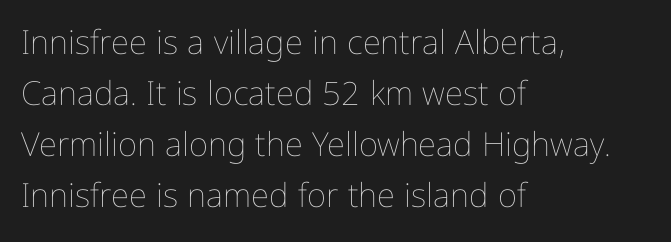
The image shows 33 px thin, condensed type, upright; set left-aligned, normal line spacing (1.55x), normal letter spacing, not underlined; low stroke contrast and a medium x-height.
